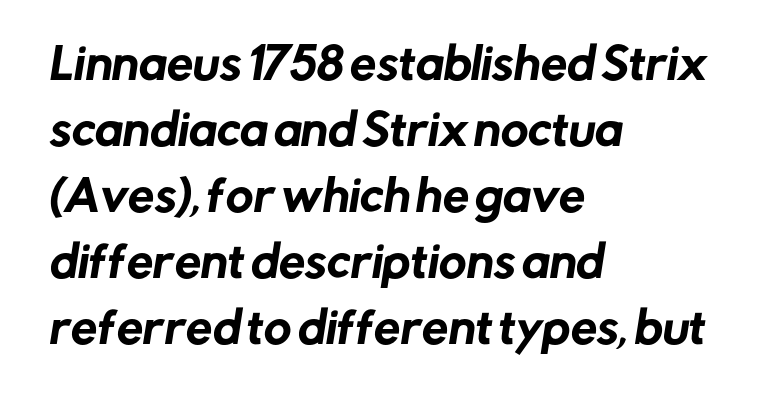
{"serif": "no", "width": "normal", "stroke_contrast": "low", "x_height": "medium", "monospaced": "no", "underline": "no", "align": "left", "line_spacing": "normal", "line_spacing_ratio": 1.57, "letter_spacing": "normal", "letter_spacing_em": 0.0, "glyph_px": 42}
